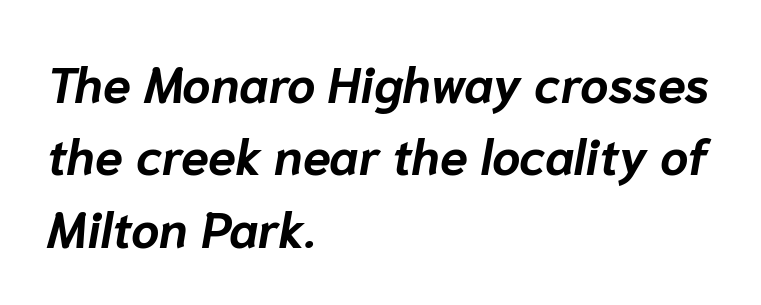
{"italic": "yes", "lean": "right", "slant_degrees": 10, "bold": "yes", "weight": "bold", "width": "normal", "stroke_contrast": "low", "x_height": "medium", "monospaced": "no", "underline": "no", "align": "left", "line_spacing": "normal", "line_spacing_ratio": 1.45, "letter_spacing": "normal", "letter_spacing_em": 0.0, "glyph_px": 50}
